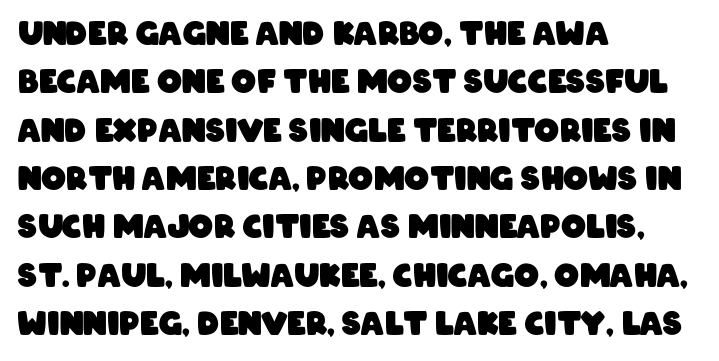
The image shows 31 px heavy, condensed sans-serif type; set left-aligned, normal line spacing (1.56x), normal letter spacing, not underlined; low stroke contrast and a large x-height.
